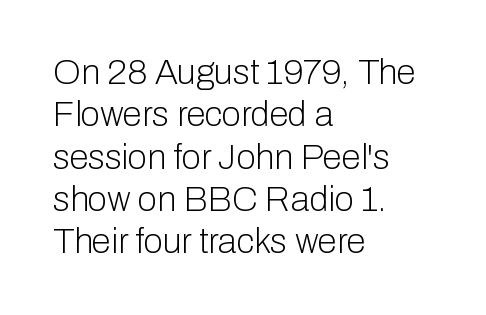
Q: Is the text bold? A: No.
Q: Is the text italic (slanted)? A: No, it is upright.
Q: Is the typeface a serif or a sans-serif typeface? A: Sans-serif.
Q: Is the text underlined? A: No.
Q: How is the paragraph aligned? A: Left-aligned.
Q: Is the spacing between letters normal or unusually wide? A: Normal.
Q: Width (condensed, normal, or wide)? A: Normal.
Q: Stroke contrast? A: Low.
Q: x-height? A: Medium.
Q: Monospaced? A: No.
